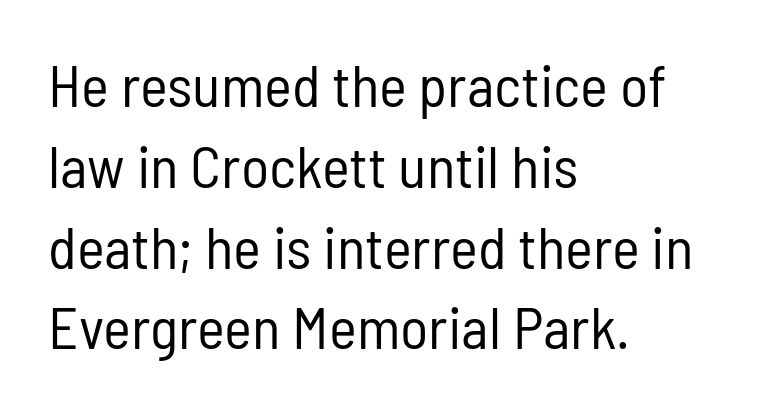
{"serif": "no", "italic": "no", "bold": "no", "weight": "regular", "width": "condensed", "stroke_contrast": "low", "x_height": "medium", "monospaced": "no", "underline": "no", "align": "left", "line_spacing": "normal", "line_spacing_ratio": 1.37, "letter_spacing": "normal", "letter_spacing_em": 0.0, "glyph_px": 59}
